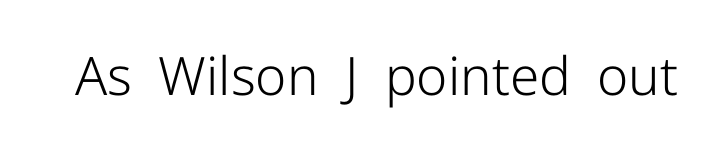
Q: Is the text bold? A: No.
Q: Is the text italic (slanted)? A: No, it is upright.
Q: Is the typeface a serif or a sans-serif typeface? A: Sans-serif.
Q: Is the text underlined? A: No.
Q: Is the spacing between letters normal or unusually wide? A: Normal.
Q: Width (condensed, normal, or wide)? A: Normal.
Q: Stroke contrast? A: Low.
Q: x-height? A: Medium.
Q: Monospaced? A: No.
